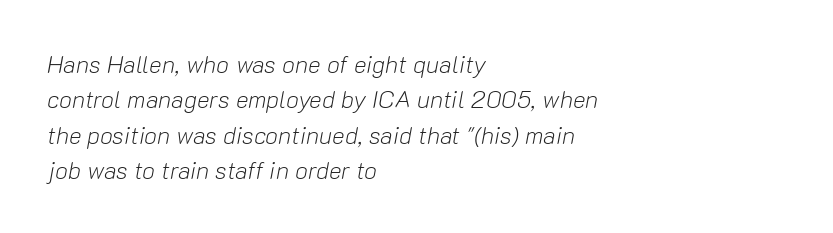
Q: Is the text bold? A: No.
Q: Is the text italic (slanted)? A: Yes, it leans right by about 10 degrees.
Q: Is the text underlined? A: No.
Q: How is the paragraph aligned? A: Left-aligned.
Q: Is the spacing between letters normal or unusually wide? A: Normal.
Q: Is the spacing between lines tight, normal or loose? A: Normal.
